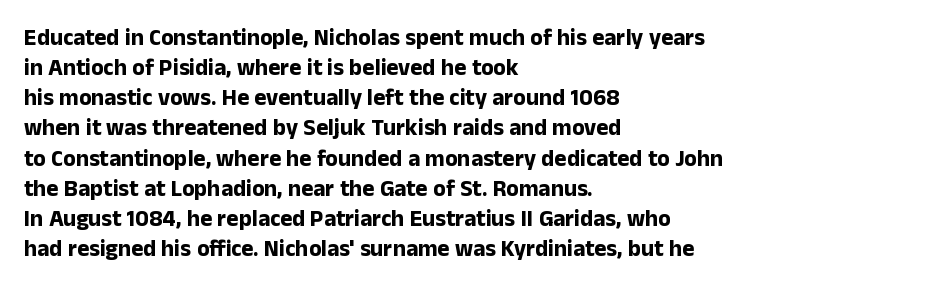
Does extra space separate the letters? No, they use regular spacing. The passage is arranged the way most books set body copy — flush left. Successive baselines arrive at the customary interval. Posture: upright roman. Is the type bold? Yes — the strokes are clearly thick and heavy.
